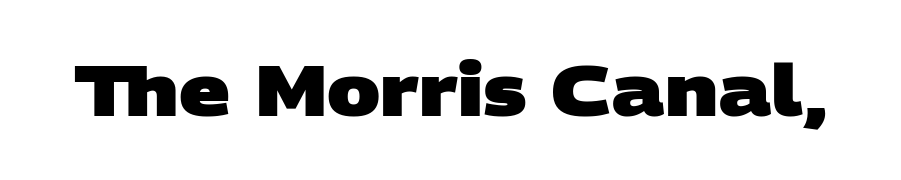
The image shows 71 px heavy, wide sans-serif type; set normal letter spacing, not underlined; low stroke contrast and a large x-height.
